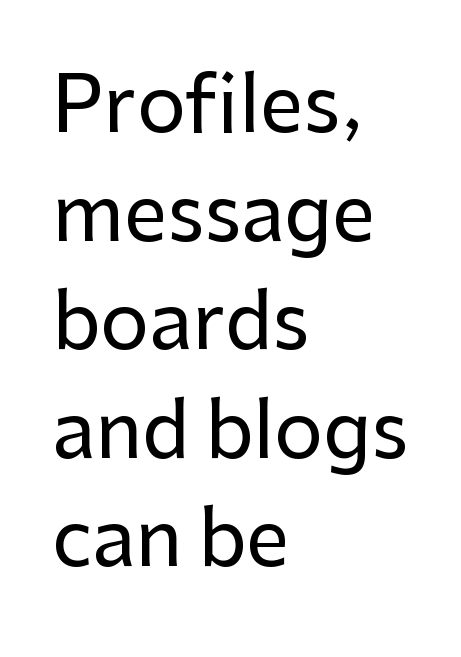
The image shows 77 px sans-serif type, upright; set left-aligned, normal line spacing (1.41x), normal letter spacing, not underlined; low stroke contrast and a medium x-height.
